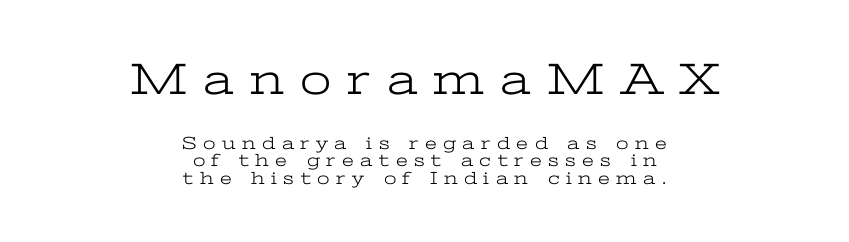
Q: Is the text bold? A: No.
Q: Is the text italic (slanted)? A: No, it is upright.
Q: Is the typeface a serif or a sans-serif typeface? A: Serif.
Q: Is the text underlined? A: No.
Q: How is the paragraph aligned? A: Centered.
Q: Is the spacing between letters normal or unusually wide? A: Unusually wide.
Q: Is the spacing between lines tight, normal or loose? A: Tight.
Q: Which block of text is set in a larger size, the first (top) or the second (bottom)? A: The first (top) one.
Q: Width (condensed, normal, or wide)? A: Wide.
Q: Stroke contrast? A: Low.
Q: x-height? A: Medium.
Q: Monospaced? A: No.
